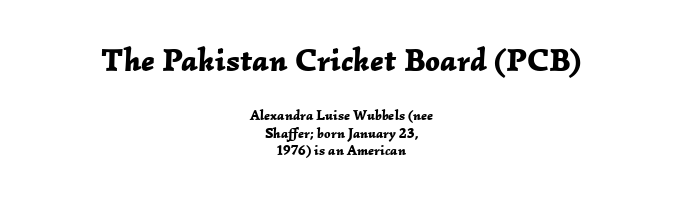
{"italic": "yes", "lean": "right", "slant_degrees": 2, "bold": "yes", "weight": "bold", "width": "normal", "stroke_contrast": "low", "x_height": "medium", "monospaced": "no", "underline": "no", "align": "center", "line_spacing": "normal", "line_spacing_ratio": 1.26, "letter_spacing": "normal", "letter_spacing_em": 0.0, "larger_block": "first", "size_ratio": 2.29, "glyph_px": 32}
